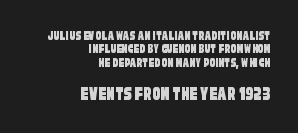
{"underline": "no", "align": "right", "line_spacing": "tight", "line_spacing_ratio": 0.96, "letter_spacing": "normal", "letter_spacing_em": 0.0, "larger_block": "second", "size_ratio": 1.43, "glyph_px": 20}
